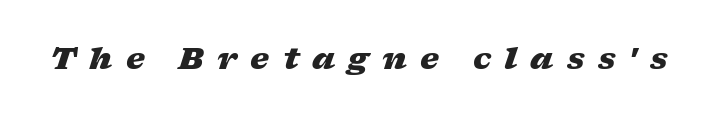
{"italic": "yes", "lean": "right", "slant_degrees": 17, "bold": "yes", "weight": "heavy", "width": "wide", "stroke_contrast": "low", "x_height": "medium", "monospaced": "no", "underline": "no", "letter_spacing": "wide", "letter_spacing_em": 0.44, "glyph_px": 30}
